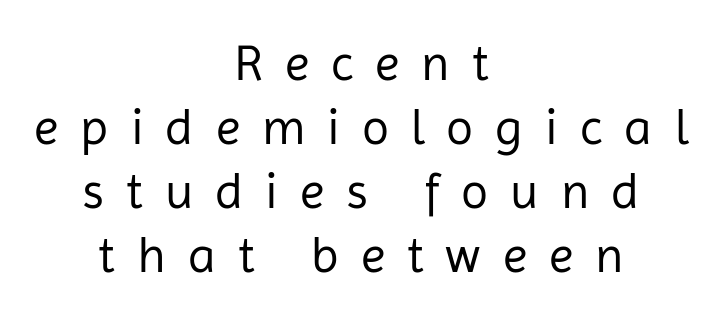
The rows are spaced the way most documents space them. This sample is center-justified, so both line endings float freely. Is the type heavy? It reads as light-to-regular instead. Spacing verdict: proportional, widths tailored to each character. Honestly, the letter spacing is so wide it's the main thing you notice. The baseline area is clear.
